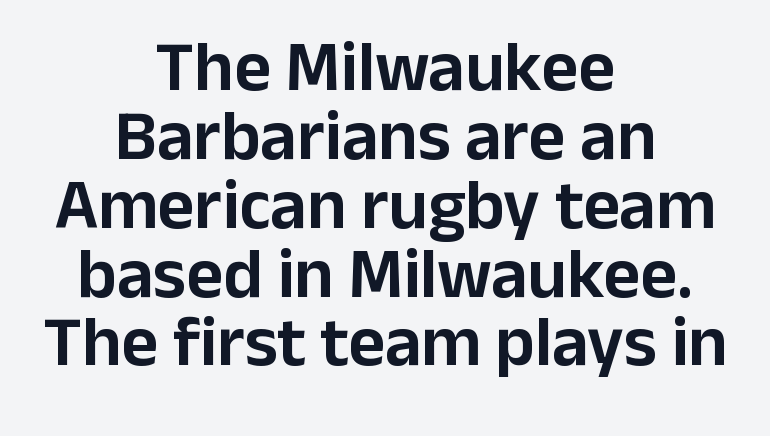
Q: Is the text italic (slanted)? A: No, it is upright.
Q: Is the typeface a serif or a sans-serif typeface? A: Sans-serif.
Q: Is the text underlined? A: No.
Q: How is the paragraph aligned? A: Centered.
Q: Is the spacing between letters normal or unusually wide? A: Normal.
Q: Is the spacing between lines tight, normal or loose? A: Tight.
Q: Width (condensed, normal, or wide)? A: Normal.
Q: Stroke contrast? A: Low.
Q: x-height? A: Medium.
Q: Monospaced? A: No.
